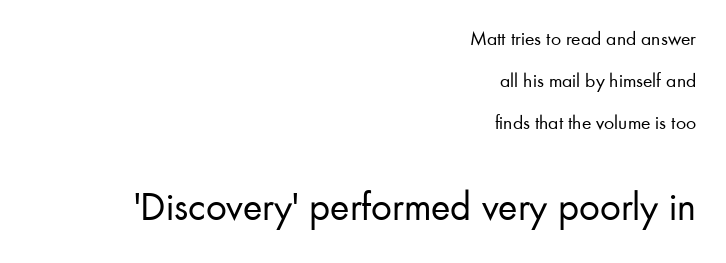
Q: Is the text bold? A: No.
Q: Is the text italic (slanted)? A: No, it is upright.
Q: Is the typeface a serif or a sans-serif typeface? A: Sans-serif.
Q: Is the text underlined? A: No.
Q: How is the paragraph aligned? A: Right-aligned.
Q: Is the spacing between letters normal or unusually wide? A: Normal.
Q: Is the spacing between lines tight, normal or loose? A: Loose.
Q: Which block of text is set in a larger size, the first (top) or the second (bottom)? A: The second (bottom) one.
Q: Width (condensed, normal, or wide)? A: Normal.
Q: Stroke contrast? A: Low.
Q: x-height? A: Small.
Q: Monospaced? A: No.
